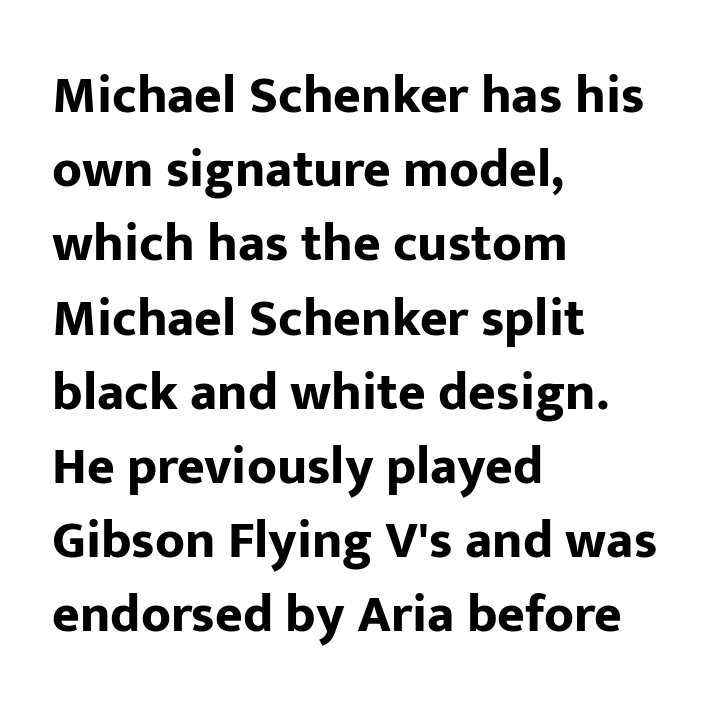
The image shows 53 px bold sans-serif type, upright; set left-aligned, normal line spacing (1.4x), normal letter spacing, not underlined; low stroke contrast and a medium x-height.
